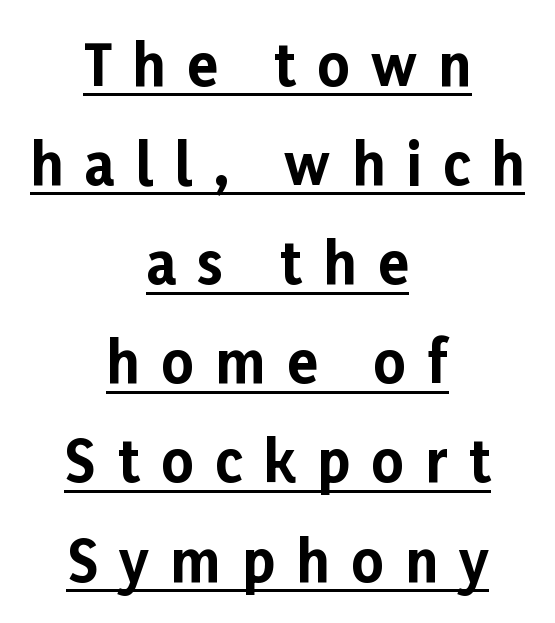
Q: Is the text bold? A: Yes.
Q: Is the text italic (slanted)? A: No, it is upright.
Q: Is the typeface a serif or a sans-serif typeface? A: Sans-serif.
Q: Is the text underlined? A: Yes.
Q: How is the paragraph aligned? A: Centered.
Q: Is the spacing between letters normal or unusually wide? A: Unusually wide.
Q: Width (condensed, normal, or wide)? A: Normal.
Q: Stroke contrast? A: Low.
Q: x-height? A: Medium.
Q: Monospaced? A: No.
